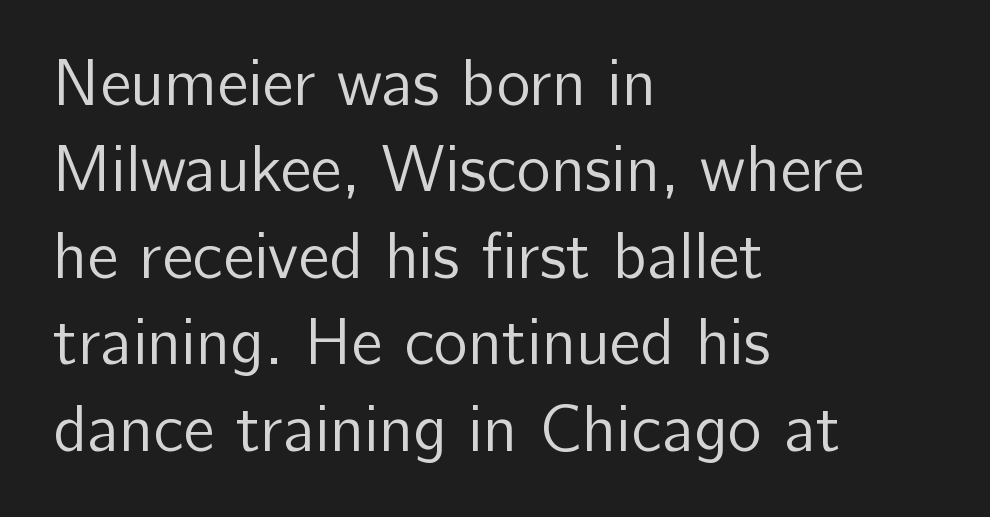
Weight class: somewhere from thin through regular. Tracking value appears to be zero — textbook default spacing. Caption: multi-line text, flush left, ragged right. Characters remain perfectly vertical along every line. Horizontal bands of white between lines are of average thickness.
